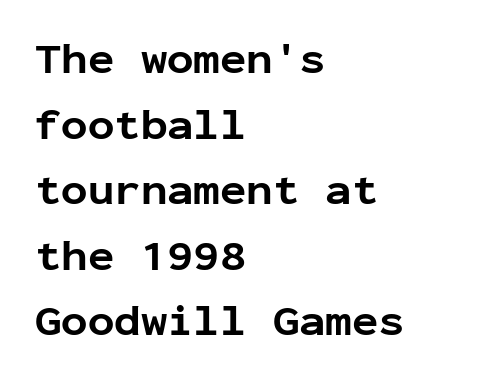
{"serif": "no", "italic": "no", "bold": "yes", "weight": "bold", "width": "normal", "stroke_contrast": "low", "x_height": "medium", "monospaced": "yes", "underline": "no", "align": "left", "line_spacing": "normal", "line_spacing_ratio": 1.49, "letter_spacing": "normal", "letter_spacing_em": 0.0, "glyph_px": 44}
